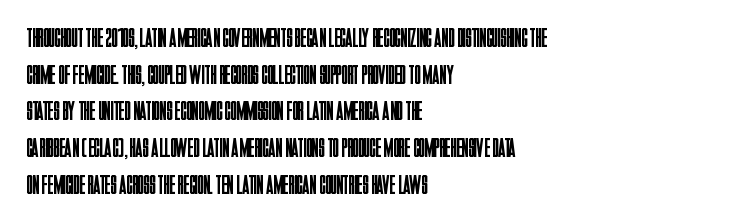
{"italic": "no", "bold": "no", "underline": "no", "align": "left", "line_spacing": "normal", "line_spacing_ratio": 1.36, "letter_spacing": "normal", "letter_spacing_em": 0.0, "glyph_px": 27}
